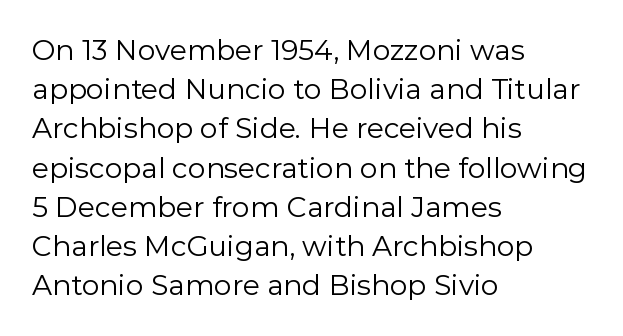
Vertically, the passage feels balanced, rows spaced as you'd expect. You can tell it's not italic because the verticals are truly vertical. This is sans-serif lettering, the kind often seen on screens and signage. Descenders are the only things crossing below the line.
